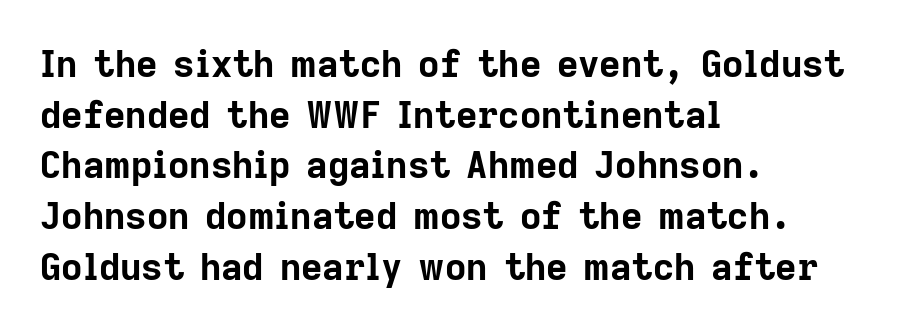
This sample has the flowing, uneven cadence of proportional lettering. A typesetter would label this face a sans. Upright lettering throughout. I'd describe the lettering as bold — thick and assertive.
